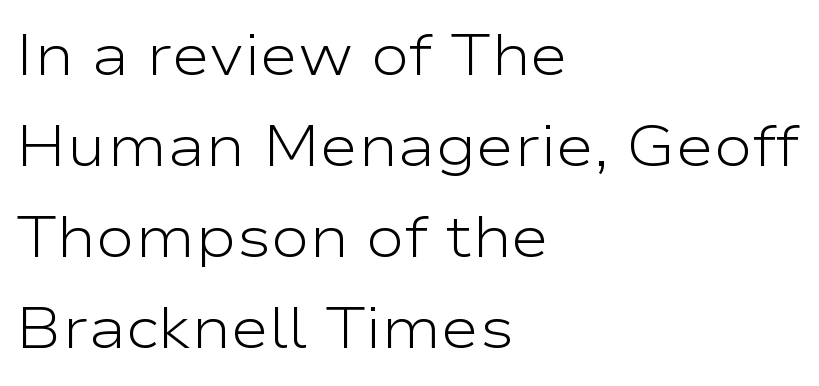
The space directly below the letters is spotless. The letterforms sit at book weight or below. Posture: vertical. The text block is weighted toward the left margin, trailing off unevenly rightward. Leading: standard.
